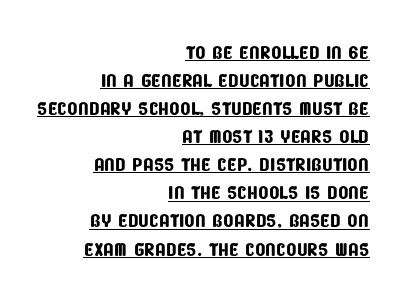
The image shows 27 px text type; set right-aligned, tight line spacing (1.04x), normal letter spacing, underlined.
